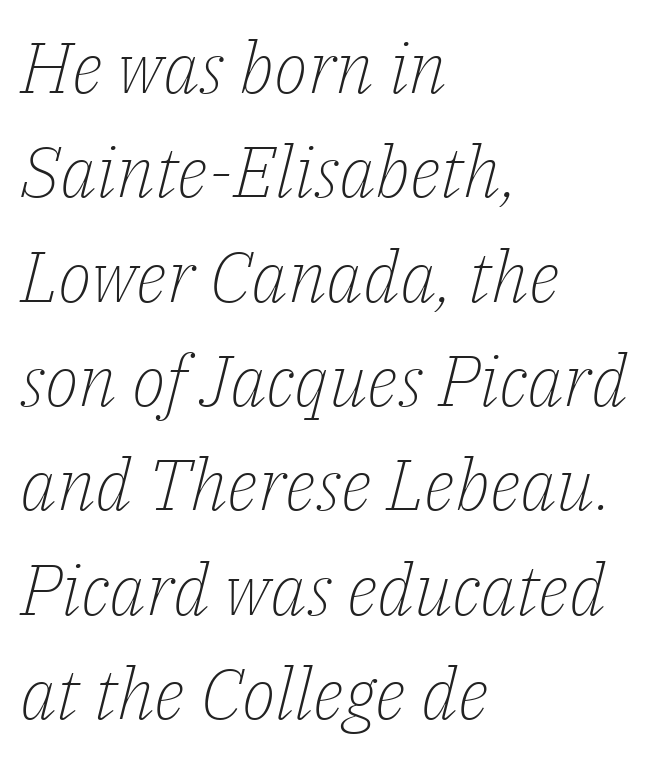
Q: Is the text bold? A: No.
Q: Is the text italic (slanted)? A: Yes, it leans right by about 14 degrees.
Q: Is the typeface a serif or a sans-serif typeface? A: Serif.
Q: Is the text underlined? A: No.
Q: How is the paragraph aligned? A: Left-aligned.
Q: Is the spacing between letters normal or unusually wide? A: Normal.
Q: Is the spacing between lines tight, normal or loose? A: Normal.
Q: Width (condensed, normal, or wide)? A: Normal.
Q: Stroke contrast? A: Low.
Q: x-height? A: Medium.
Q: Monospaced? A: No.
